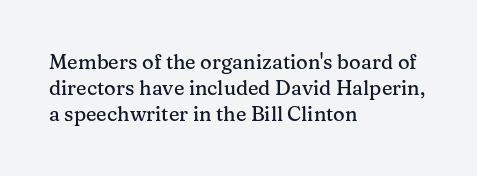
{"italic": "no", "underline": "no", "align": "left", "line_spacing": "normal", "line_spacing_ratio": 1.3, "letter_spacing": "normal", "letter_spacing_em": 0.0, "glyph_px": 20}
